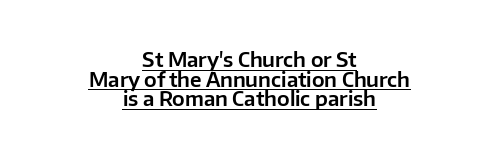
The compositor balanced each line on the midline. Do the letters lean? They stand straight. Students, note that the glyphs here touch the page at normal intervals. These lines huddle together more closely than default settings would place them. You can see a thin bar hugging the bottom of the glyphs.
